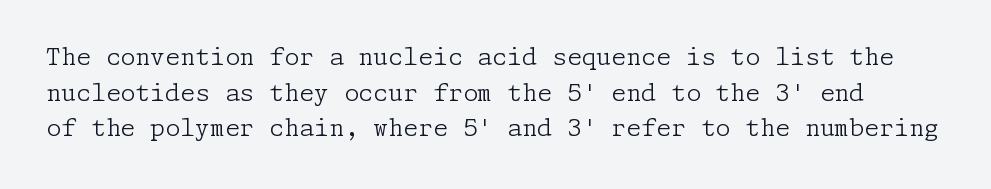
This is the regular roman posture of the typeface. Is this a heavy cut? Hardly; it is regular or lighter. Students, observe: this is what conventionally led text looks like. Letters rest on an invisible, unmarked baseline.
